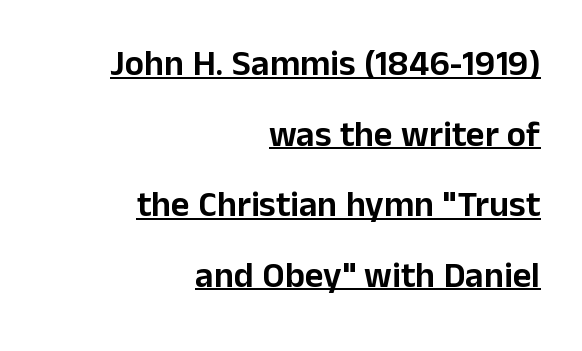
The specimen includes a rule beneath the text block's lines. Think of a printed novel: that variable character pitch is what you see here. Horizontally, the lines are justified to the trailing edge only. Does the lettering tilt? It doesn't — this is upright. How would I describe the line gaps? Wide and relaxed. Nothing sits at the stroke ends, so this counts as sans-serif.
